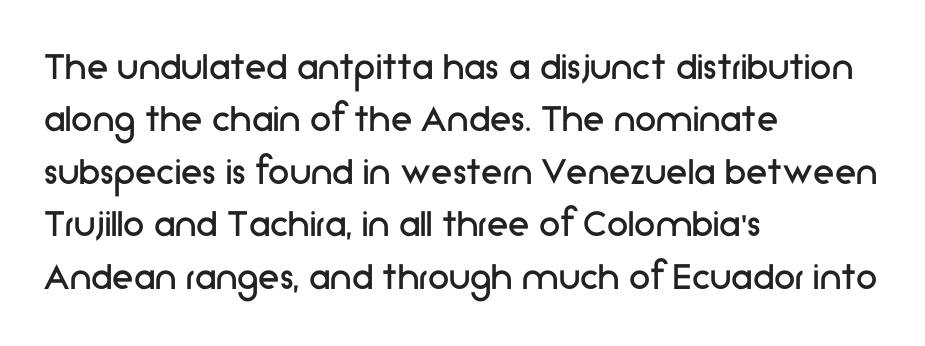
{"serif": "no", "italic": "no", "bold": "no", "weight": "regular", "width": "normal", "stroke_contrast": "low", "x_height": "medium", "monospaced": "no", "underline": "no", "align": "left", "line_spacing_ratio": 1.22, "letter_spacing": "normal", "letter_spacing_em": 0.0, "glyph_px": 43}
